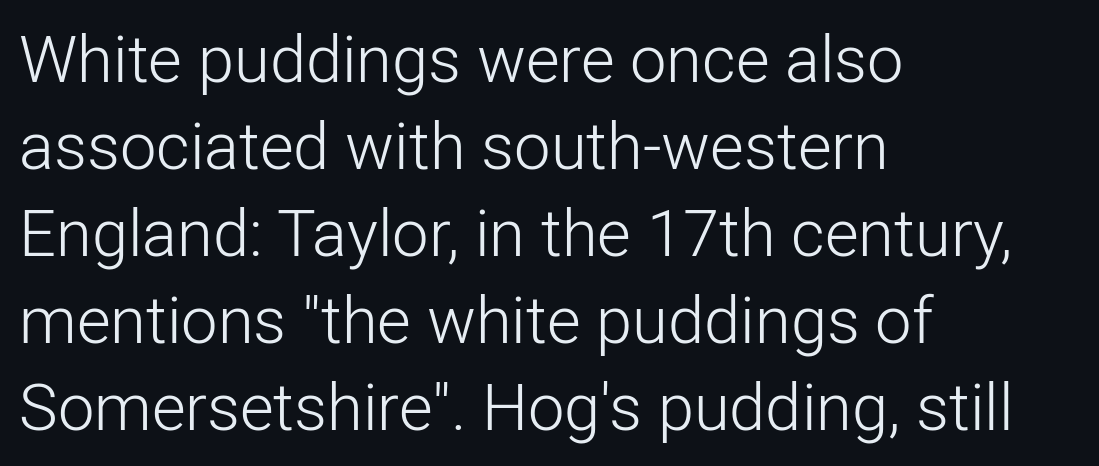
{"serif": "no", "italic": "no", "bold": "no", "weight": "light", "width": "normal", "stroke_contrast": "low", "x_height": "medium", "monospaced": "no", "underline": "no", "align": "left", "line_spacing": "normal", "line_spacing_ratio": 1.34, "letter_spacing": "normal", "letter_spacing_em": 0.0, "glyph_px": 65}
